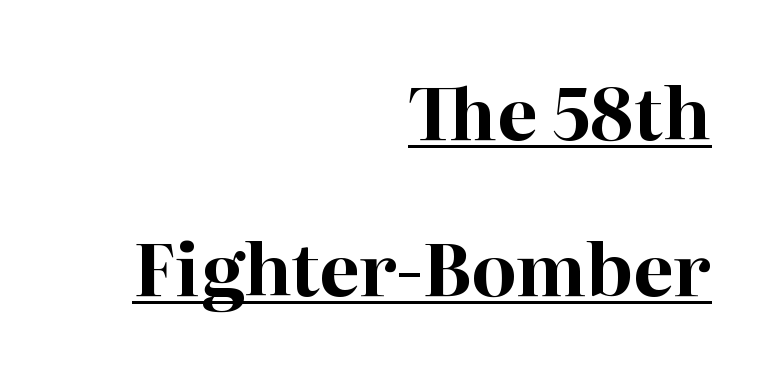
{"serif": "yes", "italic": "no", "bold": "yes", "weight": "bold", "width": "normal", "stroke_contrast": "high", "x_height": "medium", "monospaced": "no", "underline": "yes", "align": "right", "line_spacing": "loose", "line_spacing_ratio": 2.16, "letter_spacing": "normal", "letter_spacing_em": 0.0, "glyph_px": 72}
